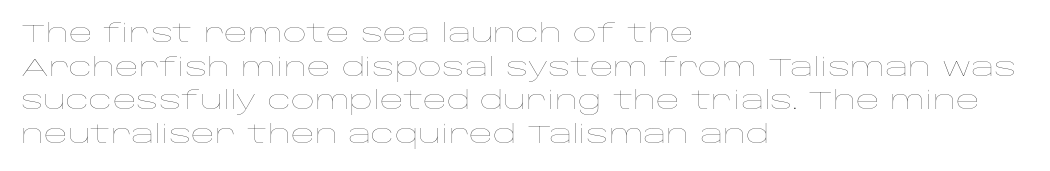
Interline gaps are of average width in this sample. In terms of posture, this sample is upright. Teacher's note: observe the even left margin — that is flush-left alignment. The cut favours lightness, reaching ordinary text weight at its darkest.
